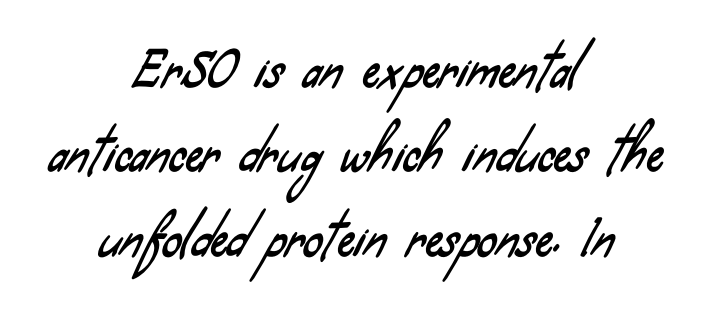
The image shows 48 px condensed sans-serif type; set centered, line spacing 1.76x, normal letter spacing, not underlined; low stroke contrast and a small x-height.
